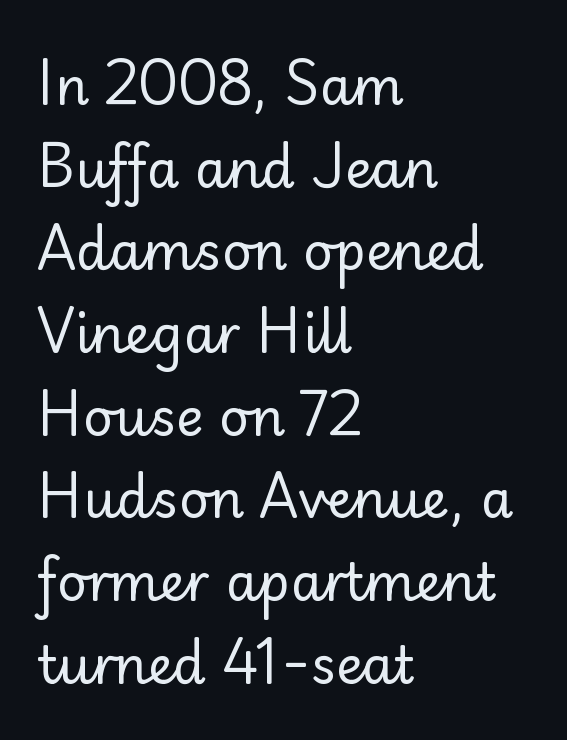
Q: Is the text bold? A: No.
Q: Is the text italic (slanted)? A: No, it is upright.
Q: Is the typeface a serif or a sans-serif typeface? A: Sans-serif.
Q: Is the text underlined? A: No.
Q: How is the paragraph aligned? A: Left-aligned.
Q: Is the spacing between letters normal or unusually wide? A: Normal.
Q: Is the spacing between lines tight, normal or loose? A: Normal.
Q: Width (condensed, normal, or wide)? A: Normal.
Q: Stroke contrast? A: Low.
Q: x-height? A: Small.
Q: Monospaced? A: No.
